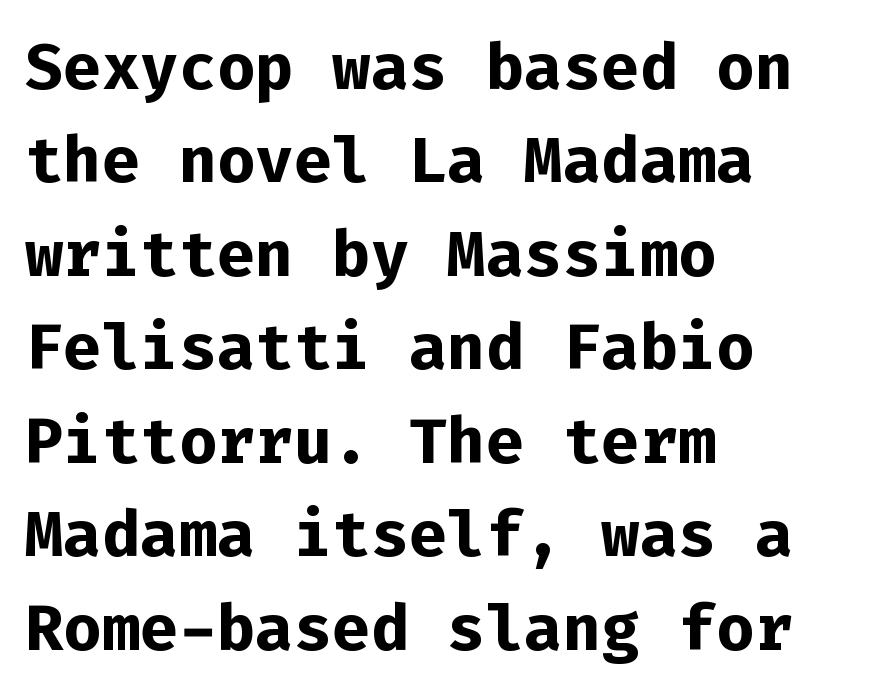
In CSS terms this would be text-align: left. Quick note: not italic, upright. The letters are bold, with thick, heavy strokes. Nobody drew a line under any word here. The block of text has a typical density, with ordinary space between rows. The face used here is a sans, in the tradition of grotesques and geometrics.
